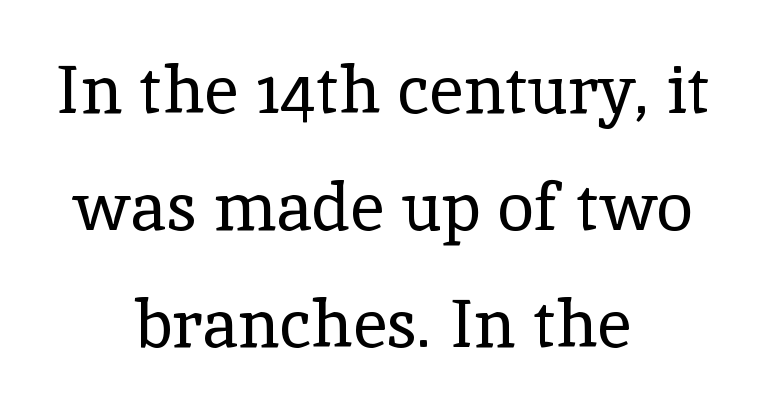
The image shows 67 px regular-weight serif type, upright; set centered, line spacing 1.75x, normal letter spacing, not underlined; a medium x-height.
